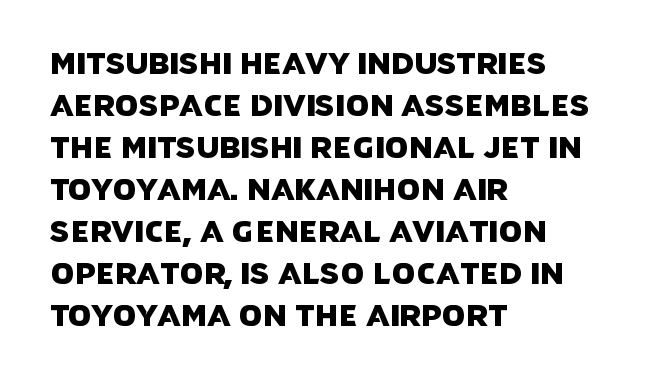
The image shows 30 px sans-serif type; set left-aligned, normal line spacing (1.4x), normal letter spacing, not underlined; low stroke contrast and a large x-height.
